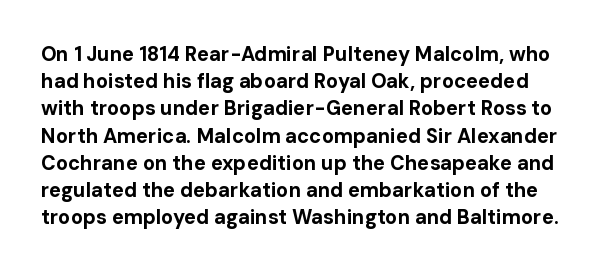
Typographic density is high because the face is bold. The string is rendered with underlining switched off. A normal amount of white space separates one row of letters from the next. The line texture is even and compact thanks to regular tracking. A roman cut, with each character standing at attention.
